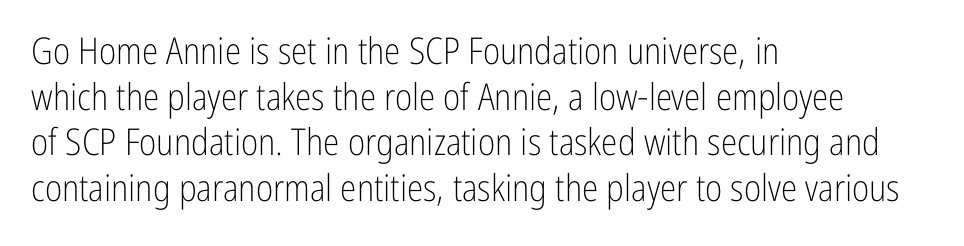
The image shows 37 px light, condensed sans-serif type, upright; set left-aligned, line spacing 1.23x, normal letter spacing, not underlined; low stroke contrast and a medium x-height.
